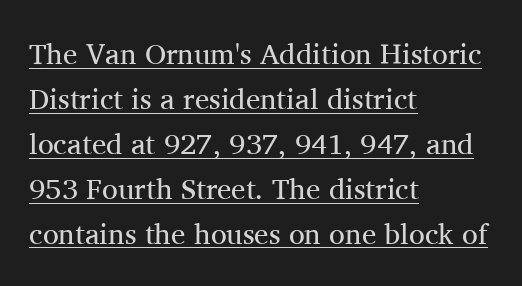
The image shows 29 px regular-weight serif type, upright; set left-aligned, normal line spacing (1.55x), normal letter spacing, underlined; medium stroke contrast and a medium x-height.
